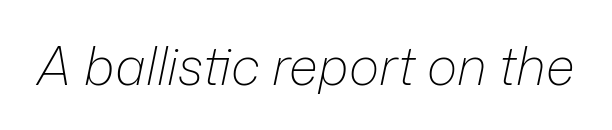
The image shows 52 px light type, italic (leaning right); set normal letter spacing, not underlined; low stroke contrast and a medium x-height.
